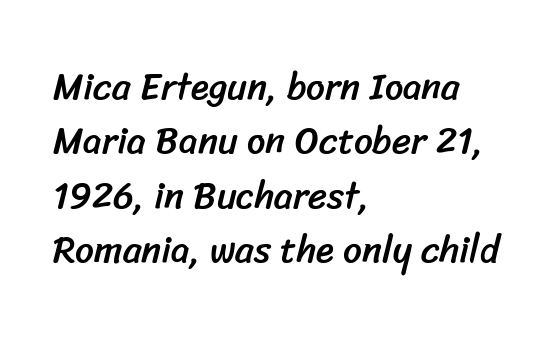
The image shows 37 px sans-serif type; set left-aligned, normal line spacing (1.47x), normal letter spacing, not underlined; low stroke contrast and a medium x-height.
